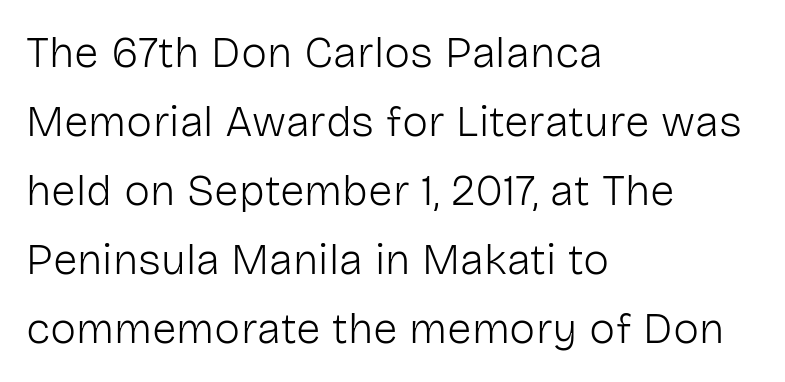
{"serif": "no", "italic": "no", "bold": "no", "weight": "light", "width": "normal", "stroke_contrast": "low", "x_height": "medium", "monospaced": "no", "underline": "no", "align": "left", "line_spacing": "normal", "line_spacing_ratio": 1.57, "letter_spacing": "normal", "letter_spacing_em": 0.0, "glyph_px": 44}
